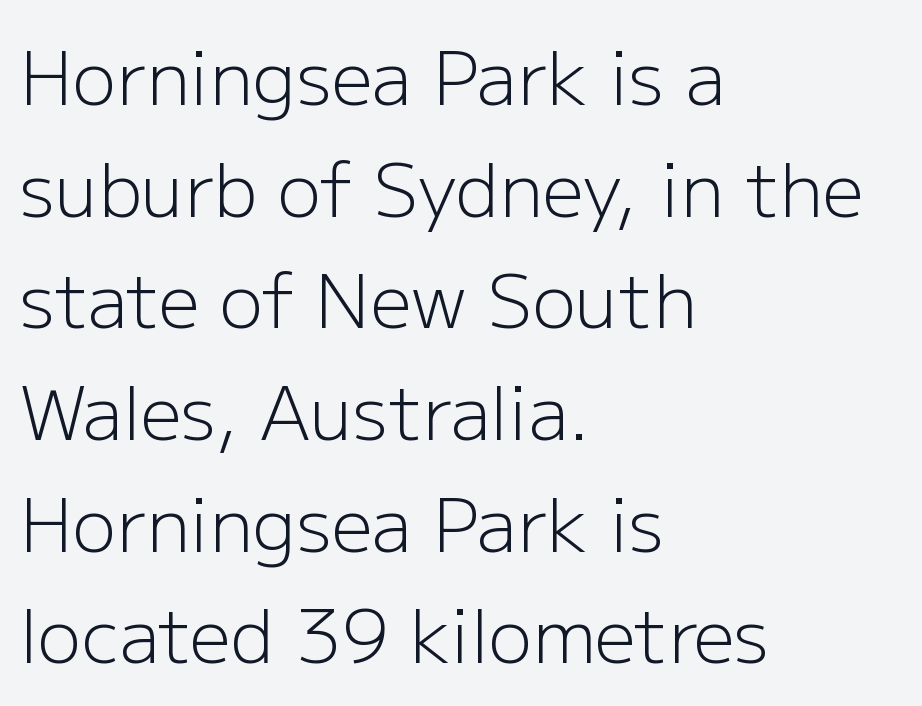
{"serif": "no", "italic": "no", "bold": "no", "weight": "light", "width": "normal", "stroke_contrast": "low", "x_height": "medium", "monospaced": "no", "underline": "no", "align": "left", "line_spacing": "normal", "line_spacing_ratio": 1.53, "letter_spacing": "normal", "letter_spacing_em": 0.0, "glyph_px": 73}
